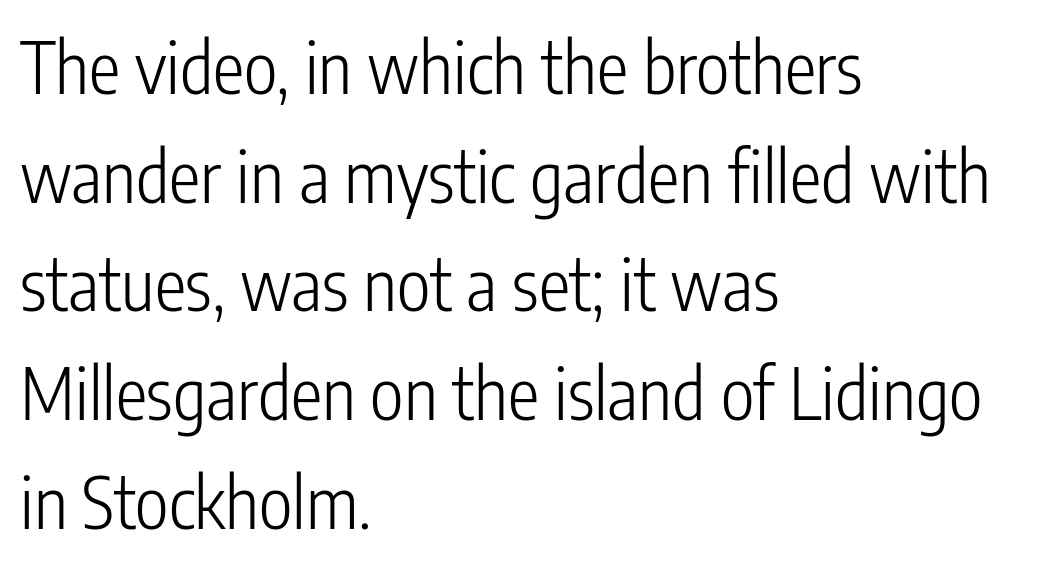
Q: Is the text bold? A: No.
Q: Is the text italic (slanted)? A: No, it is upright.
Q: Is the typeface a serif or a sans-serif typeface? A: Sans-serif.
Q: Is the text underlined? A: No.
Q: How is the paragraph aligned? A: Left-aligned.
Q: Is the spacing between letters normal or unusually wide? A: Normal.
Q: Is the spacing between lines tight, normal or loose? A: Normal.
Q: Width (condensed, normal, or wide)? A: Condensed.
Q: Stroke contrast? A: Low.
Q: x-height? A: Medium.
Q: Monospaced? A: No.
